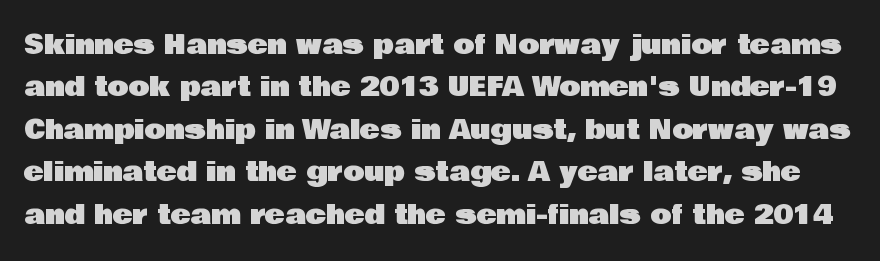
The image shows 27 px text type, upright; set normal line spacing (1.57x), normal letter spacing, not underlined.
